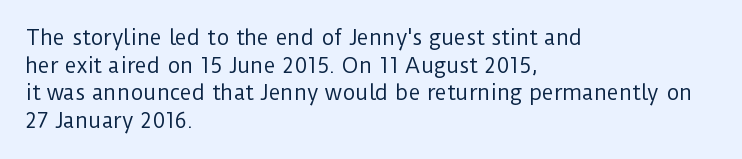
The image shows 20 px text type, upright; set left-aligned, normal line spacing (1.38x), normal letter spacing, not underlined.
